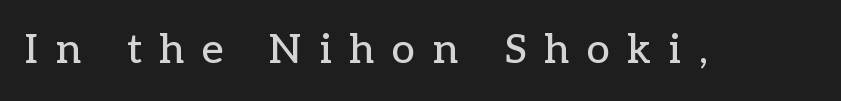
The image shows 41 px serif type, upright; set unusually wide letter spacing (+0.43 em), not underlined; low stroke contrast and a medium x-height.
